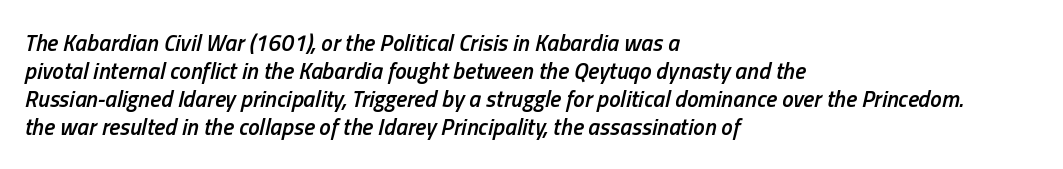
The image shows 23 px text type, italic (leaning right); set left-aligned, line spacing 1.22x, normal letter spacing, not underlined.
